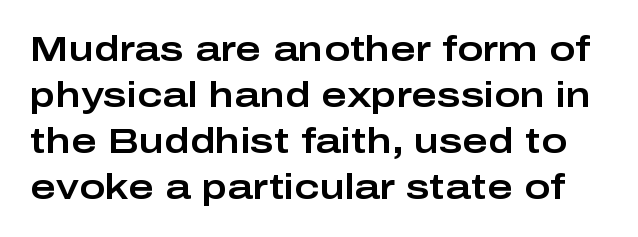
Underlining? Definitely not there. This sample uses an upright cut, with every glyph sitting square on the baseline. The rendering uses natural spacing where letterforms have individual widths. Is this a sans? Yes — the strokes have no serifs. Line spacing here is normal.
